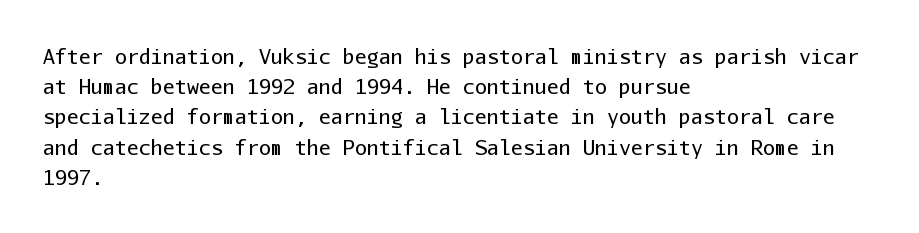
Q: Is the text bold? A: No.
Q: Is the text italic (slanted)? A: No, it is upright.
Q: Is the text underlined? A: No.
Q: How is the paragraph aligned? A: Left-aligned.
Q: Is the spacing between letters normal or unusually wide? A: Normal.
Q: Is the spacing between lines tight, normal or loose? A: Normal.
